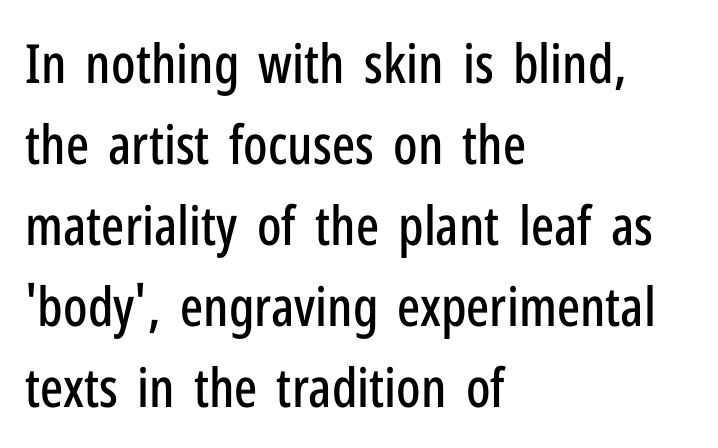
Q: Is the text italic (slanted)? A: No, it is upright.
Q: Is the typeface a serif or a sans-serif typeface? A: Sans-serif.
Q: Is the text underlined? A: No.
Q: How is the paragraph aligned? A: Left-aligned.
Q: Is the spacing between letters normal or unusually wide? A: Normal.
Q: Is the spacing between lines tight, normal or loose? A: Normal.
Q: Width (condensed, normal, or wide)? A: Condensed.
Q: Stroke contrast? A: Low.
Q: x-height? A: Medium.
Q: Monospaced? A: No.
